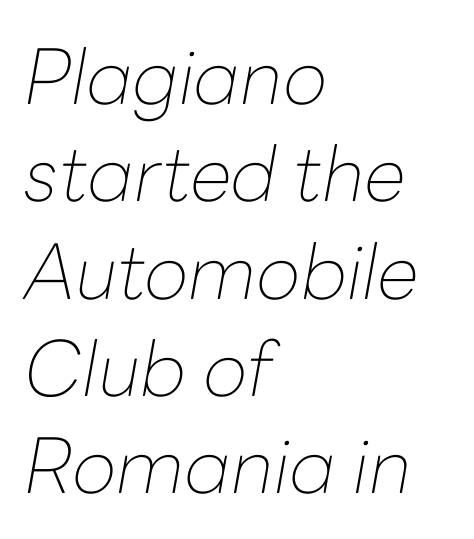
Characters follow at the spacing the type designer built in. Each letter keeps its own natural width here, so spacing adapts to shape. Check the space under the baseline: it is left empty. Quick note: italic. Vertically, the passage feels balanced, rows spaced as you'd expect. This sample is left-justified, so line endings fall wherever the words run out.
